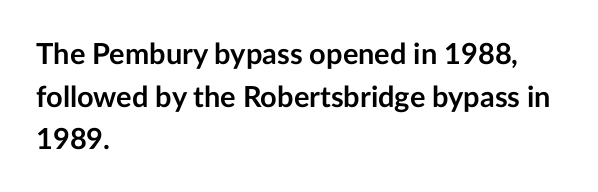
Nothing unusual about the tracking: characters are spaced as the font intends. Is there any slant? The stems are plumb. Plain, unruled lines of type. To sum up the face: it is a sans, with no serifs. Students, observe: this is what conventionally led text looks like. Does the weight exceed regular? Yes, all the way to bold.
